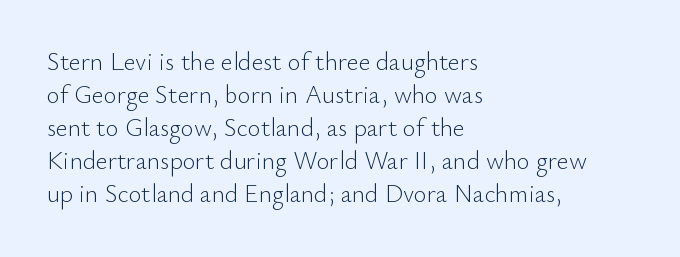
Q: Is the text bold? A: No.
Q: Is the text italic (slanted)? A: No, it is upright.
Q: Is the text underlined? A: No.
Q: How is the paragraph aligned? A: Left-aligned.
Q: Is the spacing between letters normal or unusually wide? A: Normal.
Q: Is the spacing between lines tight, normal or loose? A: Normal.
